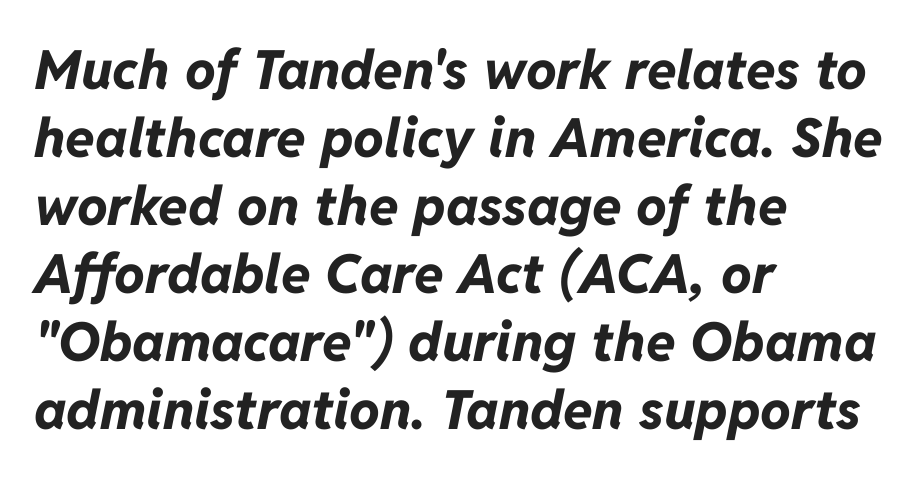
Q: Is the text bold? A: Yes.
Q: Is the text italic (slanted)? A: Yes, it leans right by about 11 degrees.
Q: Is the text underlined? A: No.
Q: How is the paragraph aligned? A: Left-aligned.
Q: Is the spacing between letters normal or unusually wide? A: Normal.
Q: Is the spacing between lines tight, normal or loose? A: Normal.
Q: Width (condensed, normal, or wide)? A: Normal.
Q: Stroke contrast? A: Low.
Q: x-height? A: Medium.
Q: Monospaced? A: No.
